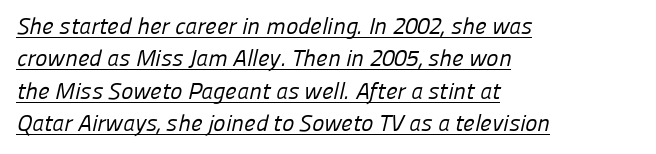
{"bold": "no", "underline": "yes", "align": "left", "line_spacing": "normal", "line_spacing_ratio": 1.41, "letter_spacing": "normal", "letter_spacing_em": 0.0, "glyph_px": 23}
